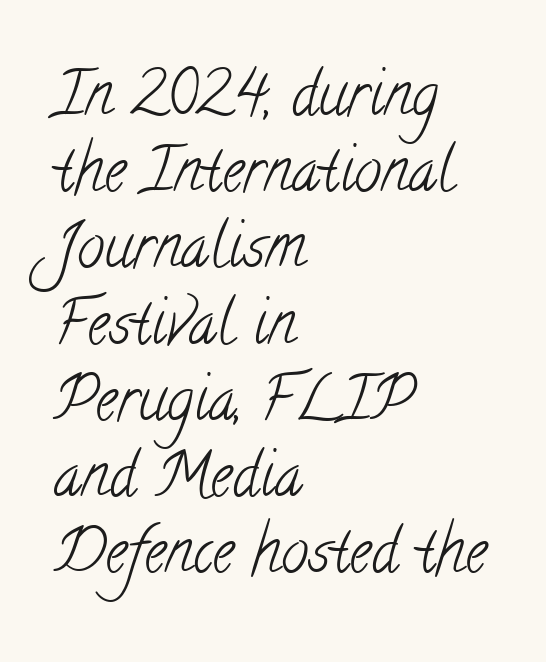
In terms of letterform style, serifs are clearly present. Compared with a typical body face, this is equally light or lighter still. The vertical gap from one line to the next is medium. The face used here is proportionally spaced, like ordinary book or web type.
